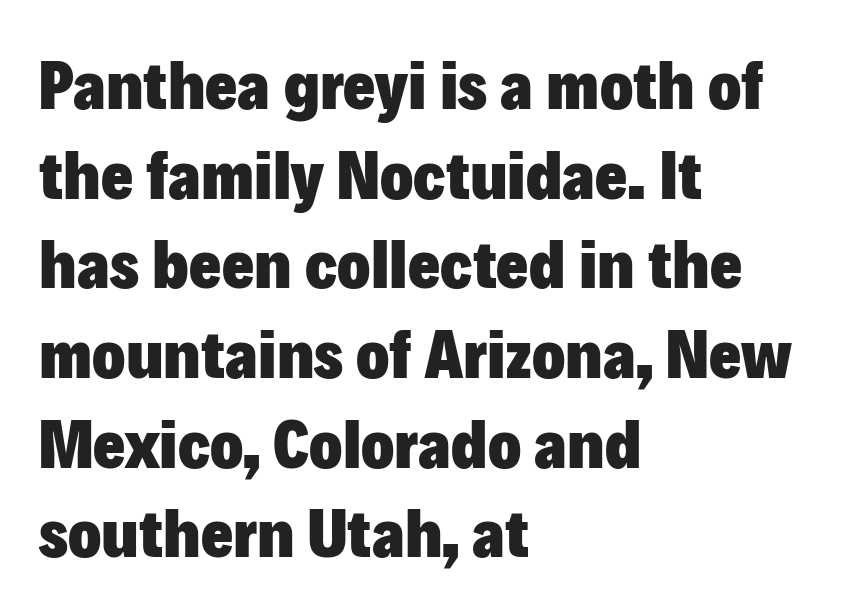
Is there much room between lines? A standard amount, neither cramped nor airy. Pretty heavy lettering here — definitely bold. This is the regular roman posture of the typeface. These lines stack with their left ends in a neat column.
